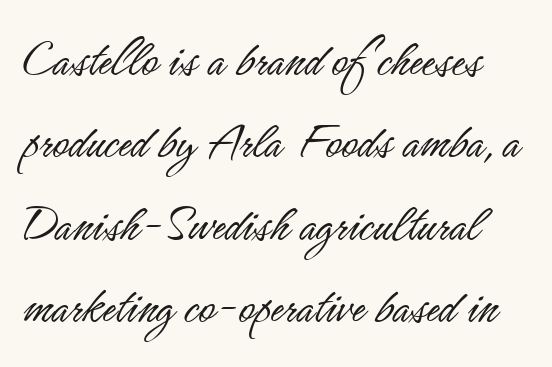
The image shows 55 px light, condensed sans-serif type; set left-aligned, normal line spacing (1.5x), normal letter spacing, not underlined; low stroke contrast and a small x-height.
